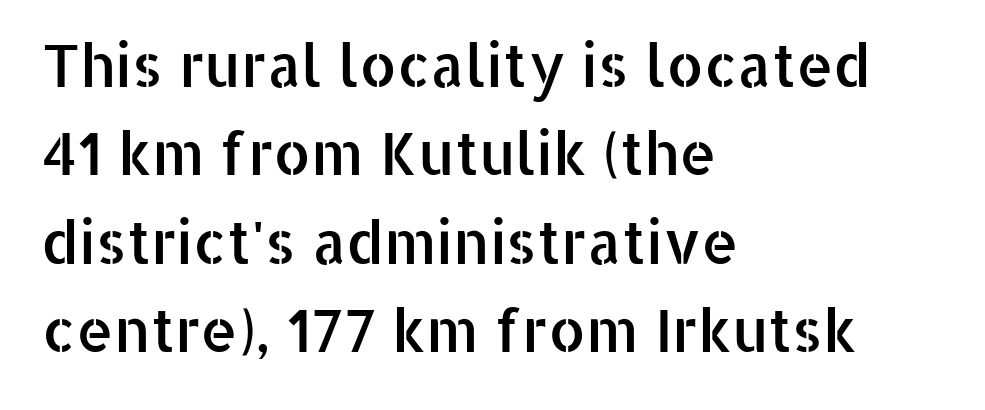
Only glyphs here, with clear space below each row. Character widths vary here, with narrow letters taking less room than wide ones. Teacher's note: observe the even left margin — that is flush-left alignment. The rows are spaced the way most documents space them. Style check: upright.
